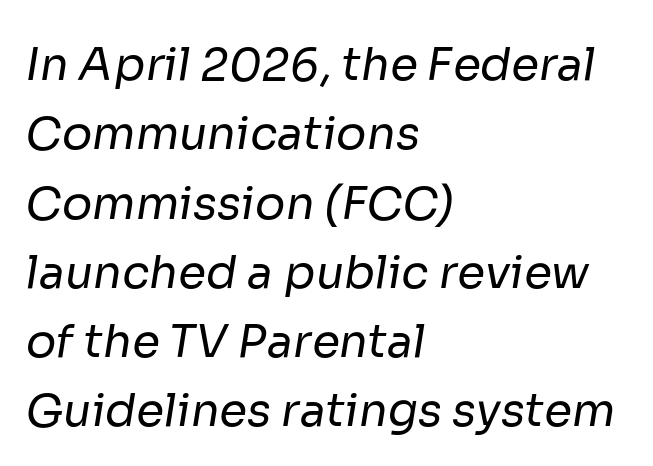
A clean baseline with only descenders dipping below it. Serif or sans? Sans — the stroke terminals are bare. Each new line begins a customary step beneath the previous one. A student would call this left alignment; a typographer would say flush left, rag right. These lines are rendered in a variable-pitch font. These lines keep a tight, regular rhythm from letter to letter.
